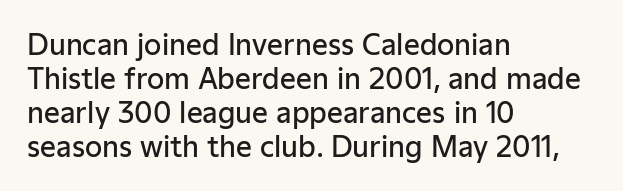
Q: Is the text bold? A: Semi-bold.
Q: Is the text italic (slanted)? A: No, it is upright.
Q: Is the typeface a serif or a sans-serif typeface? A: Sans-serif.
Q: Is the text underlined? A: No.
Q: How is the paragraph aligned? A: Left-aligned.
Q: Is the spacing between letters normal or unusually wide? A: Normal.
Q: Width (condensed, normal, or wide)? A: Normal.
Q: Stroke contrast? A: Low.
Q: x-height? A: Medium.
Q: Monospaced? A: No.
